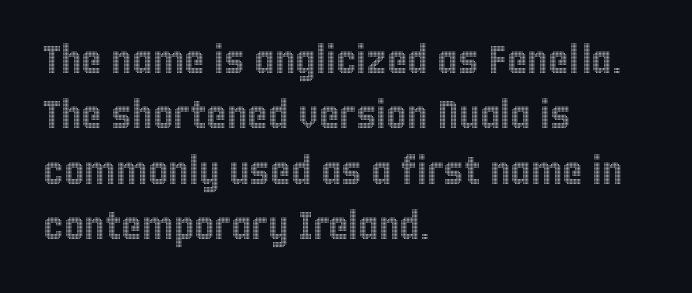
The lines in this sample share a left origin and differ only in where they stop. The font's upright variant was chosen for this text. Varying glyph widths throughout — classic text-font behaviour. Any mark beneath the type? The region is blank. Observe the ordinary spacing: letters are neighbours, not strangers.
